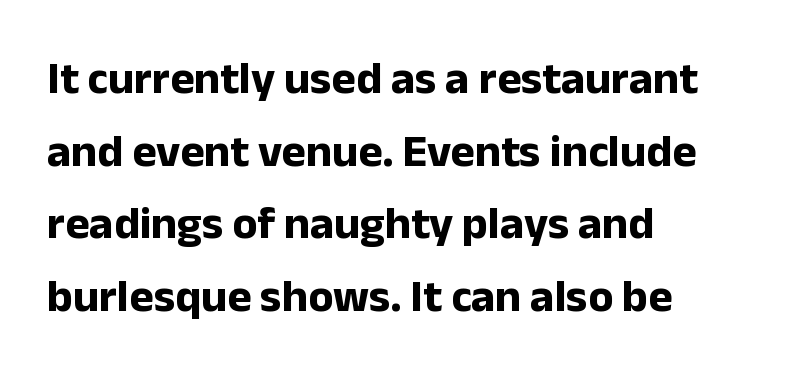
The image shows 46 px bold sans-serif type, upright; set left-aligned, normal line spacing (1.58x), normal letter spacing, not underlined; low stroke contrast and a medium x-height.
